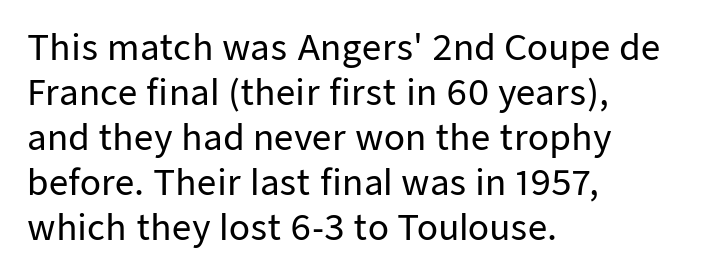
Examine the stroke ends and you'll find no serifs. Reading down the block, your eye returns to a fixed left position each line. A bare baseline throughout the passage. This is roman type, the default non-slanted kind.
